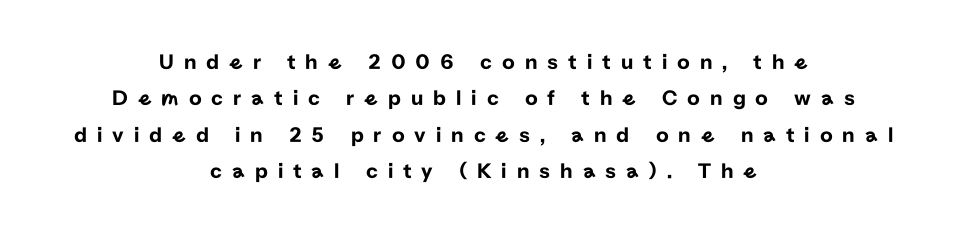
The image shows 22 px text type, upright; set centered, normal line spacing (1.65x), unusually wide letter spacing (+0.45 em), not underlined.
